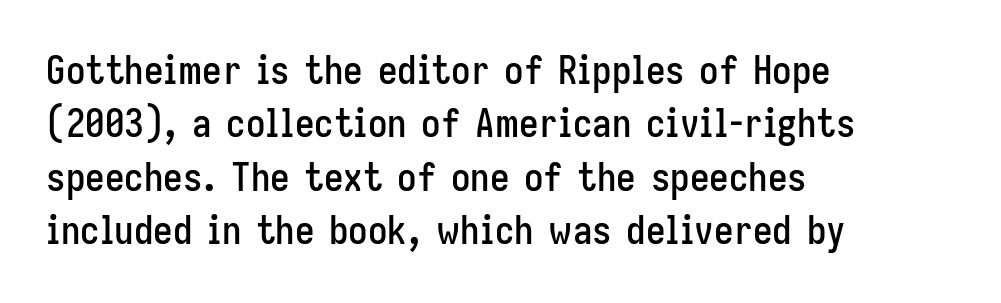
The image shows 39 px condensed sans-serif type, upright; set left-aligned, normal line spacing (1.37x), normal letter spacing, not underlined; low stroke contrast and a medium x-height.
